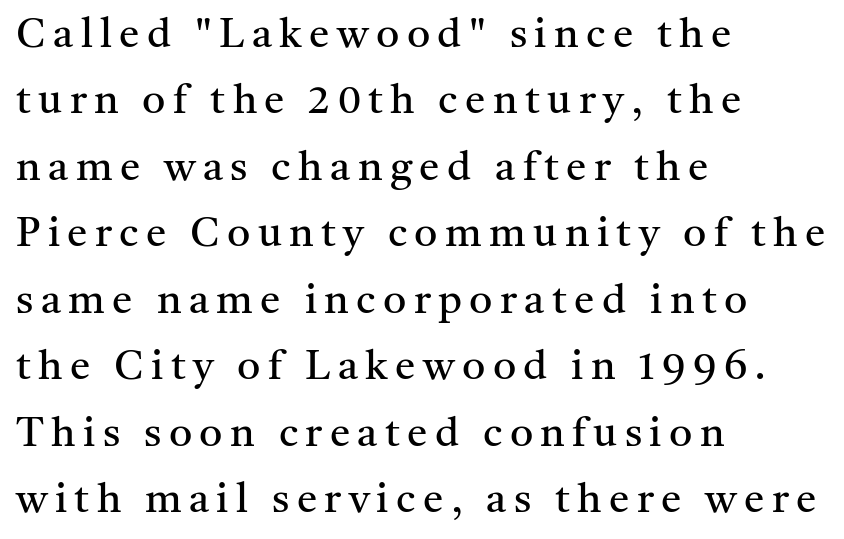
The image shows 41 px regular-weight serif type, upright; set left-aligned, normal line spacing (1.62x), not underlined; medium stroke contrast and a medium x-height.
